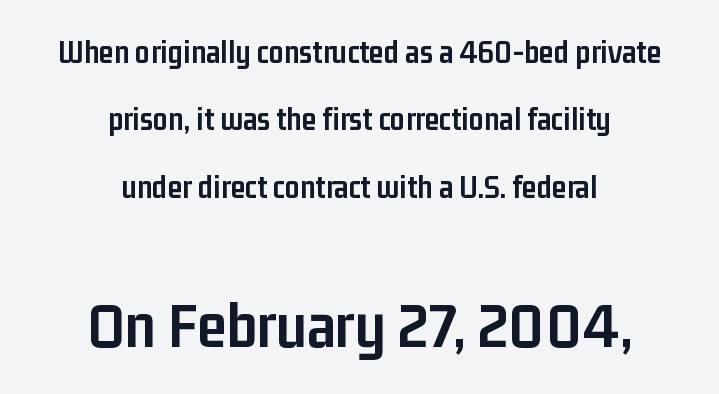
Q: Is the text bold? A: Yes.
Q: Is the text italic (slanted)? A: No, it is upright.
Q: Is the typeface a serif or a sans-serif typeface? A: Sans-serif.
Q: Is the text underlined? A: No.
Q: How is the paragraph aligned? A: Centered.
Q: Is the spacing between letters normal or unusually wide? A: Normal.
Q: Is the spacing between lines tight, normal or loose? A: Loose.
Q: Which block of text is set in a larger size, the first (top) or the second (bottom)? A: The second (bottom) one.
Q: Width (condensed, normal, or wide)? A: Condensed.
Q: Stroke contrast? A: Low.
Q: x-height? A: Medium.
Q: Monospaced? A: No.
